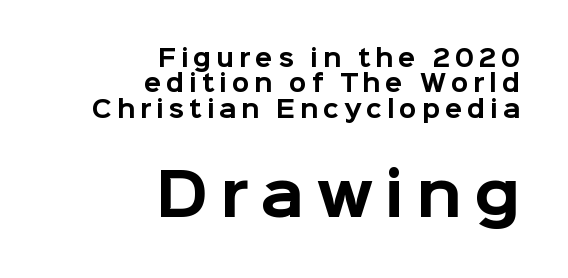
The image shows 58 px bold sans-serif type, upright; set right-aligned, tight line spacing (1.1x), unusually wide letter spacing (+0.21 em), not underlined; the second (bottom) block is 2.52x larger; low stroke contrast and a medium x-height.
